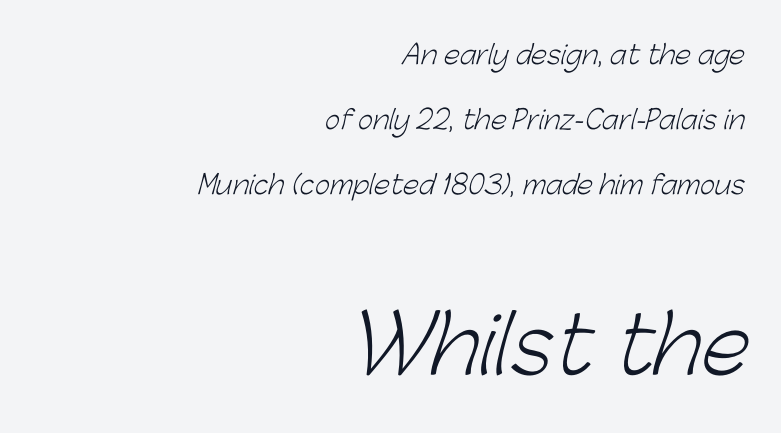
No extra tracking has been applied to these lines. A sans-serif font was chosen for this passage. These two chunks differ in scale, with the bottom chunk taking the larger measure. A clean baseline with only descenders dipping below it.
